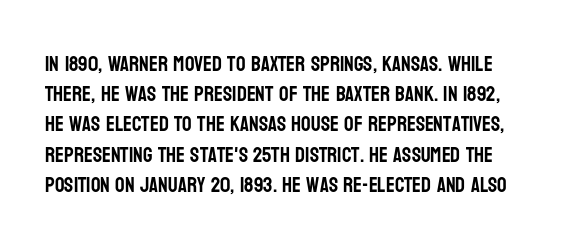
Q: Is the text italic (slanted)? A: No, it is upright.
Q: Is the text underlined? A: No.
Q: Is the spacing between letters normal or unusually wide? A: Normal.
Q: Is the spacing between lines tight, normal or loose? A: Normal.
